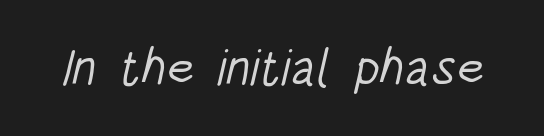
Q: Is the text bold? A: No.
Q: Is the typeface a serif or a sans-serif typeface? A: Sans-serif.
Q: Is the text underlined? A: No.
Q: Is the spacing between letters normal or unusually wide? A: Normal.
Q: Width (condensed, normal, or wide)? A: Condensed.
Q: Stroke contrast? A: Low.
Q: x-height? A: Large.
Q: Monospaced? A: No.
